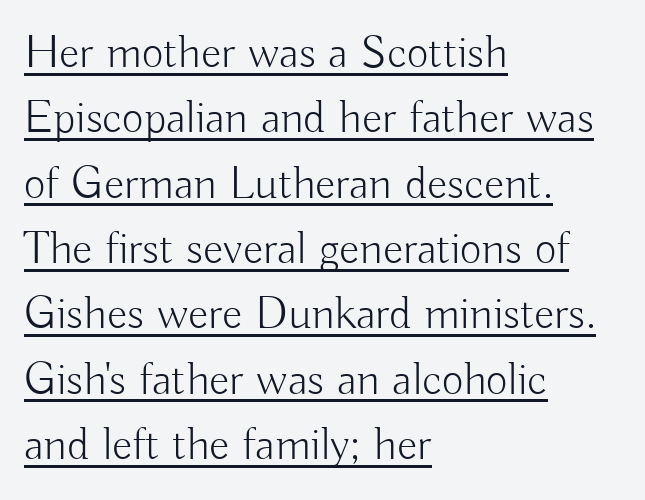
The image shows 47 px light sans-serif type, upright; set left-aligned, normal line spacing (1.39x), normal letter spacing, underlined; low stroke contrast and a small x-height.
